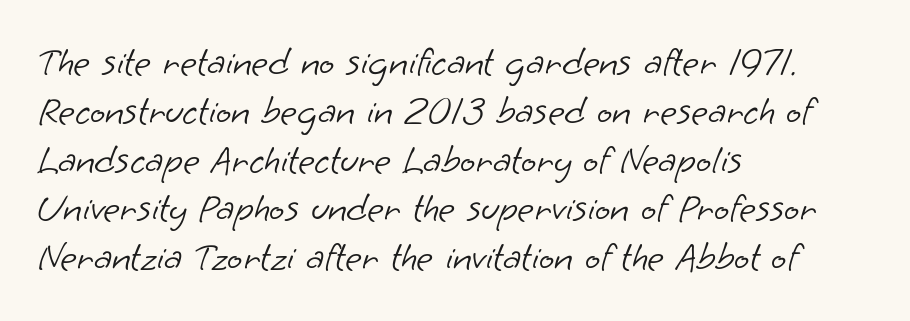
The typesetter chose a ragged-right arrangement here. Think standard paragraph weight, or any step lighter than that. Check under the words: just untouched page. Think of a printed novel: that variable character pitch is what you see here. A typesetter would label this face a sans. The line texture is even and compact thanks to regular tracking.
